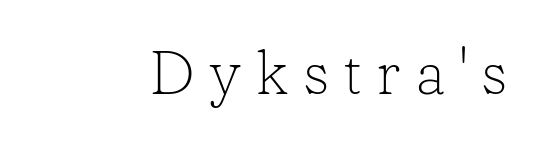
Q: Is the text bold? A: No.
Q: Is the text italic (slanted)? A: No, it is upright.
Q: Is the typeface a serif or a sans-serif typeface? A: Serif.
Q: Is the text underlined? A: No.
Q: Is the spacing between letters normal or unusually wide? A: Unusually wide.
Q: Width (condensed, normal, or wide)? A: Normal.
Q: Stroke contrast? A: Low.
Q: x-height? A: Medium.
Q: Monospaced? A: No.
